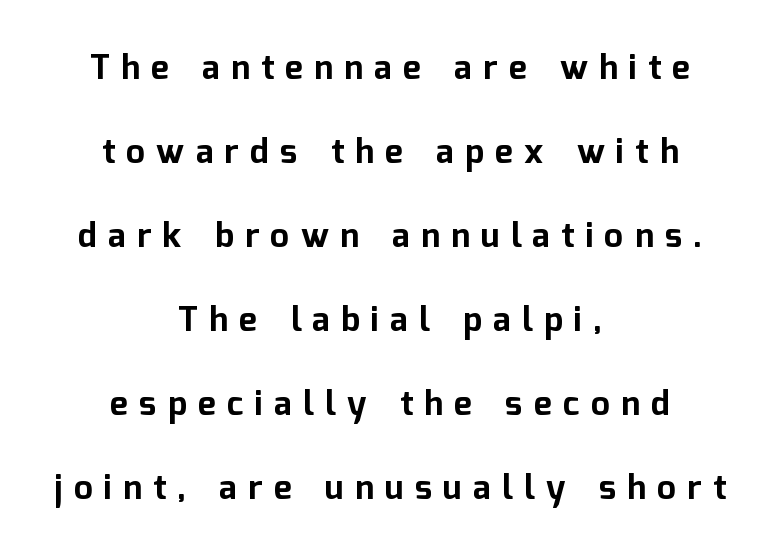
The image shows 34 px bold sans-serif type, upright; set centered, loose line spacing (2.47x), unusually wide letter spacing (+0.33 em), not underlined; low stroke contrast and a medium x-height.
